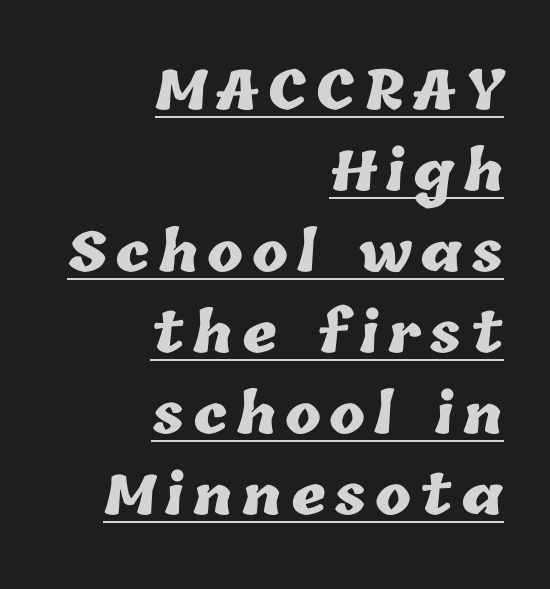
In terms of leading, this rendering sits right in the middle. Caption: lettering with a line underneath. If you drew a ruler down the right edge, every line would touch it. The rendering uses a bold face; every stroke is thick and dark.
